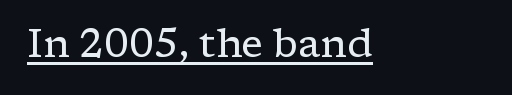
{"serif": "yes", "italic": "no", "bold": "no", "weight": "regular", "width": "normal", "stroke_contrast": "low", "x_height": "medium", "monospaced": "no", "underline": "yes", "letter_spacing": "normal", "letter_spacing_em": 0.0, "glyph_px": 40}
